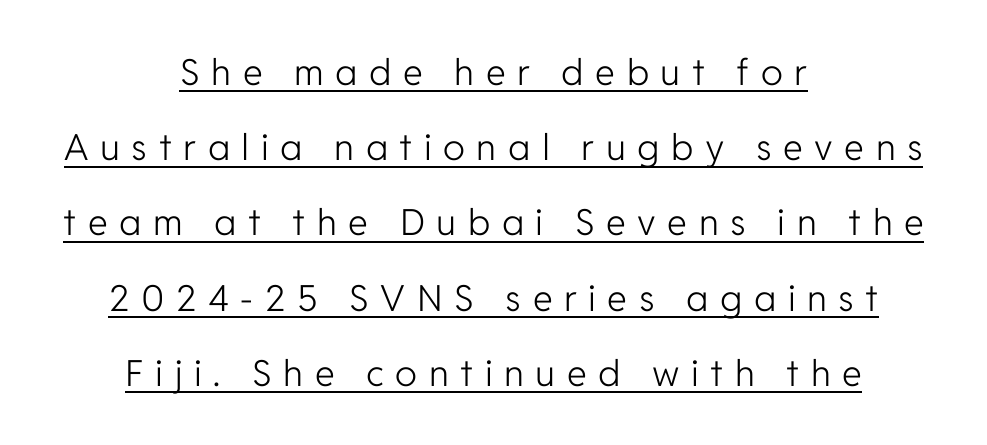
Q: Is the text bold? A: No.
Q: Is the text italic (slanted)? A: No, it is upright.
Q: Is the typeface a serif or a sans-serif typeface? A: Sans-serif.
Q: Is the text underlined? A: Yes.
Q: How is the paragraph aligned? A: Centered.
Q: Is the spacing between letters normal or unusually wide? A: Unusually wide.
Q: Is the spacing between lines tight, normal or loose? A: Loose.
Q: Width (condensed, normal, or wide)? A: Normal.
Q: Stroke contrast? A: Low.
Q: x-height? A: Medium.
Q: Monospaced? A: No.
